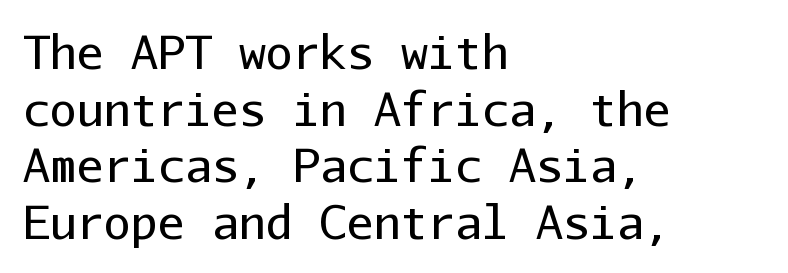
The image shows 45 px regular-weight sans-serif type, upright, monospaced; set left-aligned, normal line spacing (1.26x), normal letter spacing, not underlined; low stroke contrast and a medium x-height.
